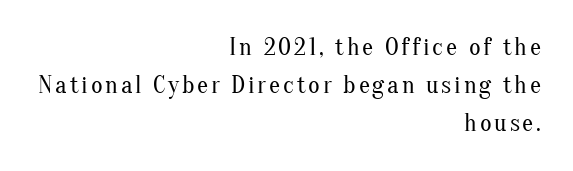
Q: Is the text bold? A: No.
Q: Is the text italic (slanted)? A: No, it is upright.
Q: Is the text underlined? A: No.
Q: How is the paragraph aligned? A: Right-aligned.
Q: Is the spacing between lines tight, normal or loose? A: Normal.
